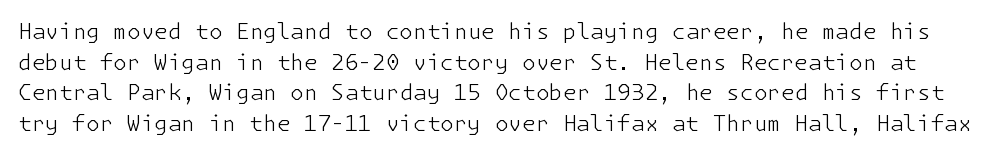
The image shows 22 px text type, upright; set normal line spacing (1.39x), normal letter spacing, not underlined.
